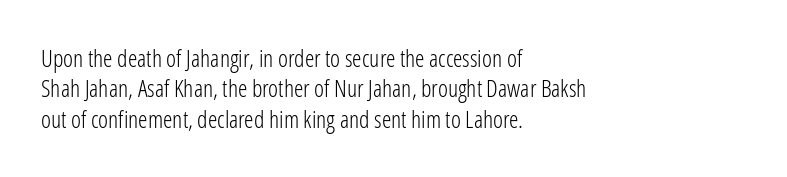
The type sits square on the baseline with zero lean. Only glyphs here, with clear space below each row. This sample is left-justified, so line endings fall wherever the words run out. Nothing unusual about the tracking: characters are spaced as the font intends. No extra ink here — the face is not bold.
